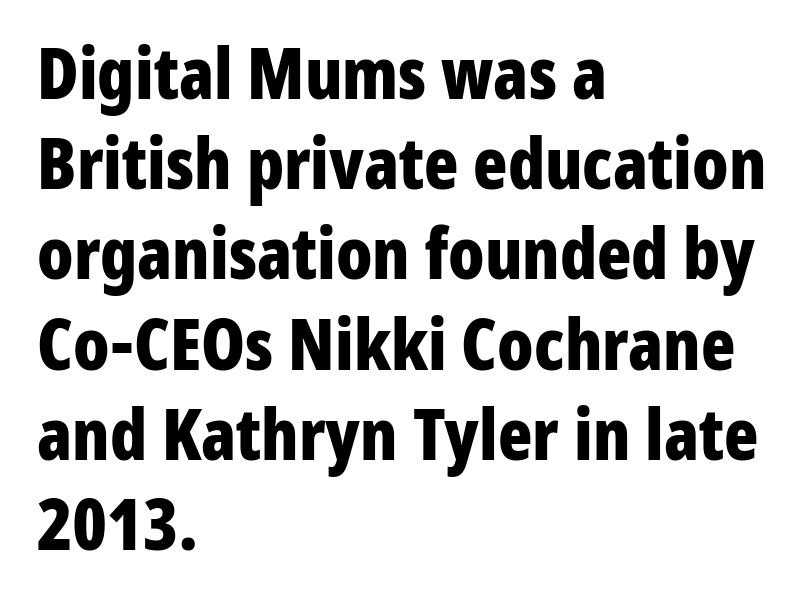
The image shows 71 px bold, condensed sans-serif type, upright; set left-aligned, normal line spacing (1.27x), normal letter spacing, not underlined; low stroke contrast and a medium x-height.
